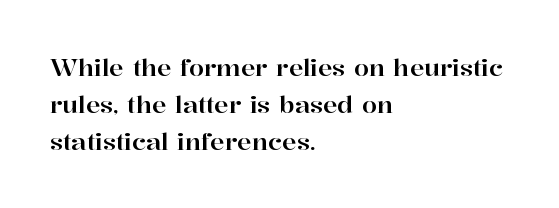
This is roman type, the default non-slanted kind. The lines in this sample share a left origin and differ only in where they stop. Glance below the letters and you will spot only blank space. The line-height multiplier appears to be the usual default. No extra tracking has been applied to these lines.
